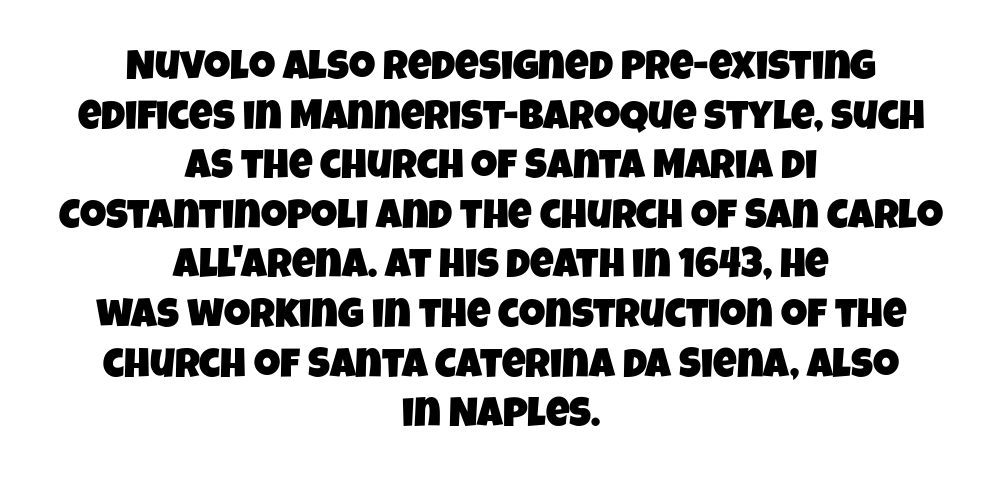
{"serif": "no", "width": "condensed", "stroke_contrast": "low", "x_height": "large", "monospaced": "no", "underline": "no", "align": "center", "line_spacing_ratio": 1.21, "letter_spacing": "normal", "letter_spacing_em": 0.0, "glyph_px": 41}
